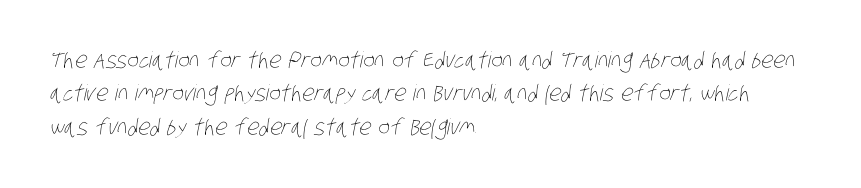
The image shows 22 px text type; set left-aligned, normal line spacing (1.52x), normal letter spacing, not underlined.
